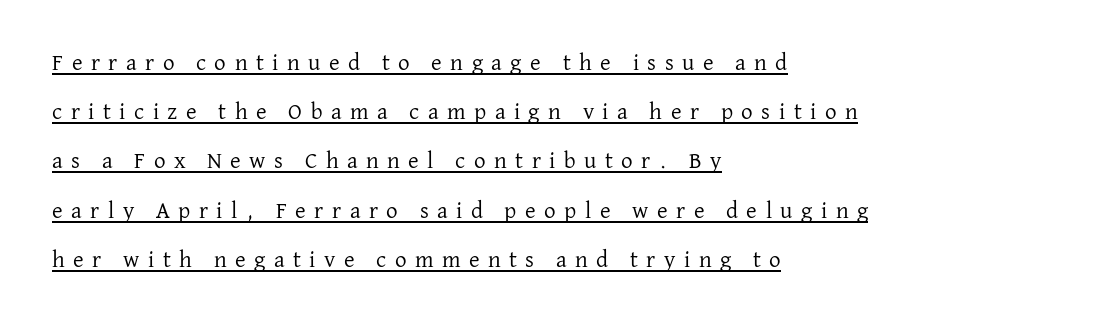
The lettering is marked with a stroke running underneath it. Compared with typical paragraphs, the rows here are farther apart. Do the letters lean? They stand straight. This reads as an unemphasized weight, regular at the heaviest. Spacing between characters has been opened up far beyond the box default. If you drew a ruler down the left edge, every line would touch it.
